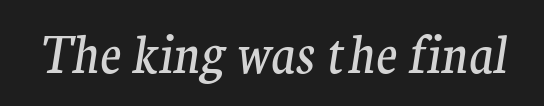
Q: Is the text bold? A: No.
Q: Is the text italic (slanted)? A: Yes, it leans right by about 9 degrees.
Q: Is the typeface a serif or a sans-serif typeface? A: Serif.
Q: Is the text underlined? A: No.
Q: Is the spacing between letters normal or unusually wide? A: Normal.
Q: Width (condensed, normal, or wide)? A: Normal.
Q: Stroke contrast? A: Medium.
Q: x-height? A: Medium.
Q: Monospaced? A: No.
